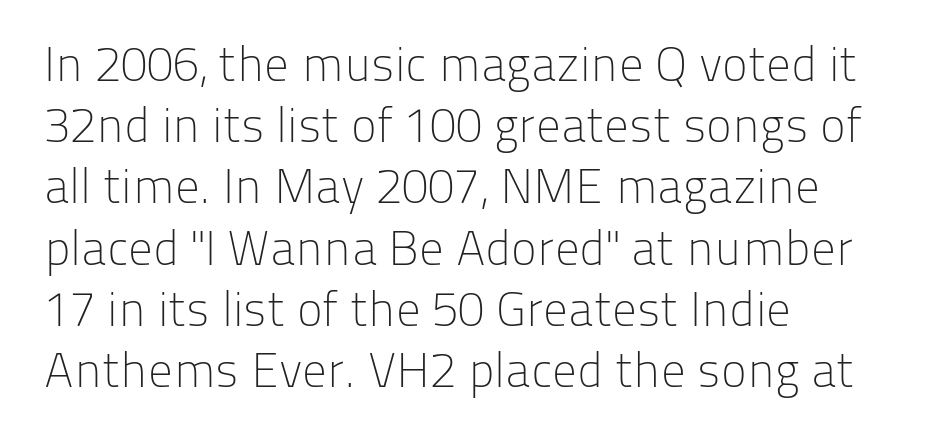
Q: Is the text bold? A: No.
Q: Is the text italic (slanted)? A: No, it is upright.
Q: Is the typeface a serif or a sans-serif typeface? A: Sans-serif.
Q: Is the text underlined? A: No.
Q: How is the paragraph aligned? A: Left-aligned.
Q: Is the spacing between letters normal or unusually wide? A: Normal.
Q: Is the spacing between lines tight, normal or loose? A: Normal.
Q: Width (condensed, normal, or wide)? A: Normal.
Q: Stroke contrast? A: Low.
Q: x-height? A: Medium.
Q: Monospaced? A: No.
